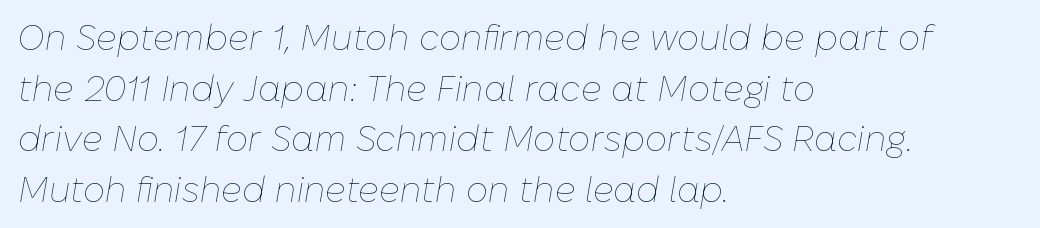
{"italic": "yes", "lean": "right", "slant_degrees": 10, "bold": "no", "weight": "thin", "width": "normal", "stroke_contrast": "low", "x_height": "medium", "monospaced": "no", "underline": "no", "align": "left", "line_spacing": "normal", "line_spacing_ratio": 1.45, "letter_spacing": "normal", "letter_spacing_em": 0.0, "glyph_px": 35}
